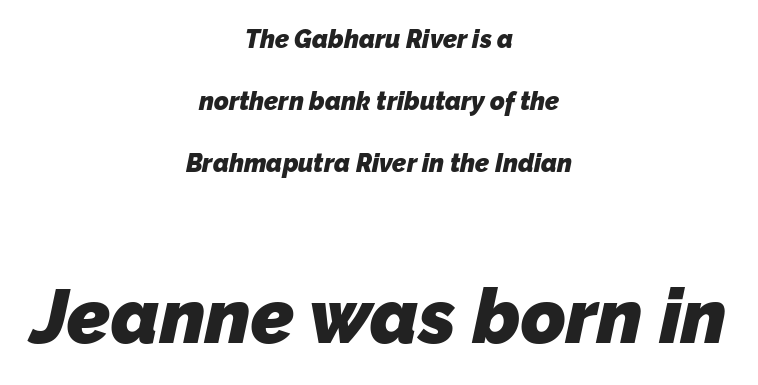
{"serif": "no", "bold": "yes", "weight": "heavy", "width": "normal", "stroke_contrast": "low", "x_height": "medium", "monospaced": "no", "underline": "no", "align": "center", "line_spacing": "loose", "line_spacing_ratio": 2.48, "letter_spacing": "normal", "letter_spacing_em": 0.0, "larger_block": "second", "size_ratio": 3.04, "glyph_px": 76}
